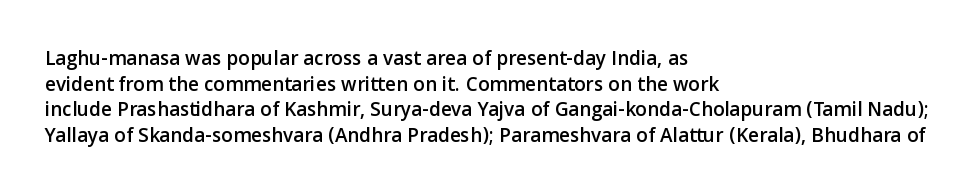
The image shows 21 px text type, upright; set left-aligned, line spacing 1.22x, normal letter spacing, not underlined.
